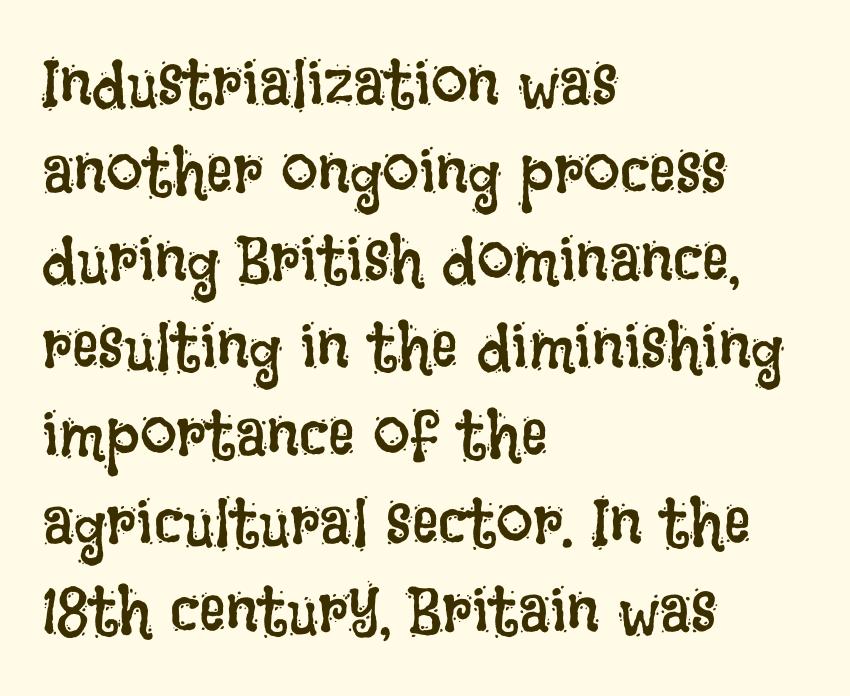
Q: Is the text bold? A: No.
Q: Is the text italic (slanted)? A: No, it is upright.
Q: Is the text underlined? A: No.
Q: How is the paragraph aligned? A: Left-aligned.
Q: Is the spacing between letters normal or unusually wide? A: Normal.
Q: Is the spacing between lines tight, normal or loose? A: Normal.
Q: Width (condensed, normal, or wide)? A: Condensed.
Q: Stroke contrast? A: Low.
Q: x-height? A: Large.
Q: Monospaced? A: No.
